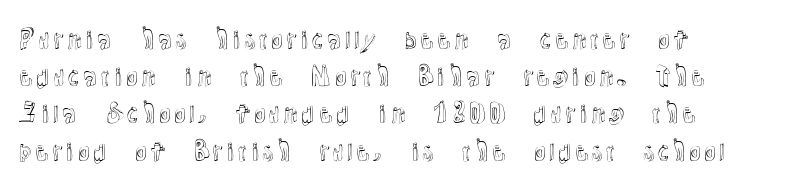
Q: Is the text italic (slanted)? A: No, it is upright.
Q: Is the text underlined? A: No.
Q: How is the paragraph aligned? A: Left-aligned.
Q: Is the spacing between letters normal or unusually wide? A: Normal.
Q: Is the spacing between lines tight, normal or loose? A: Normal.
